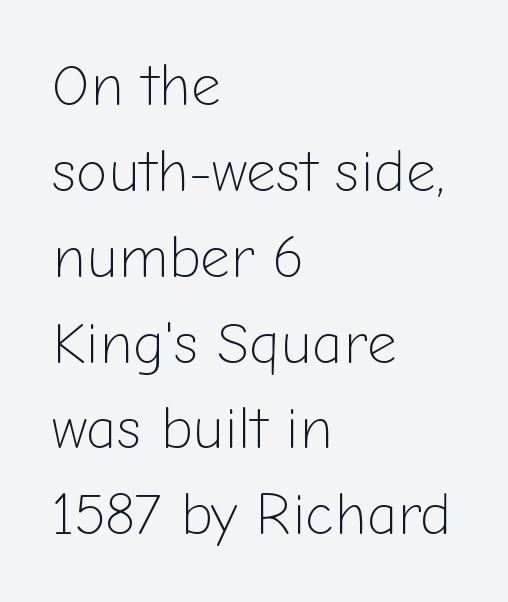
{"serif": "no", "italic": "no", "bold": "no", "weight": "light", "width": "normal", "stroke_contrast": "low", "x_height": "medium", "monospaced": "no", "underline": "no", "align": "left", "line_spacing": "normal", "line_spacing_ratio": 1.48, "letter_spacing": "normal", "letter_spacing_em": 0.0, "glyph_px": 58}
